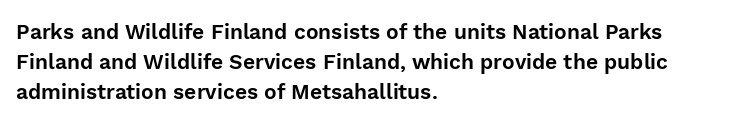
The image shows 21 px text type, upright; set left-aligned, normal line spacing (1.43x), normal letter spacing, not underlined.
